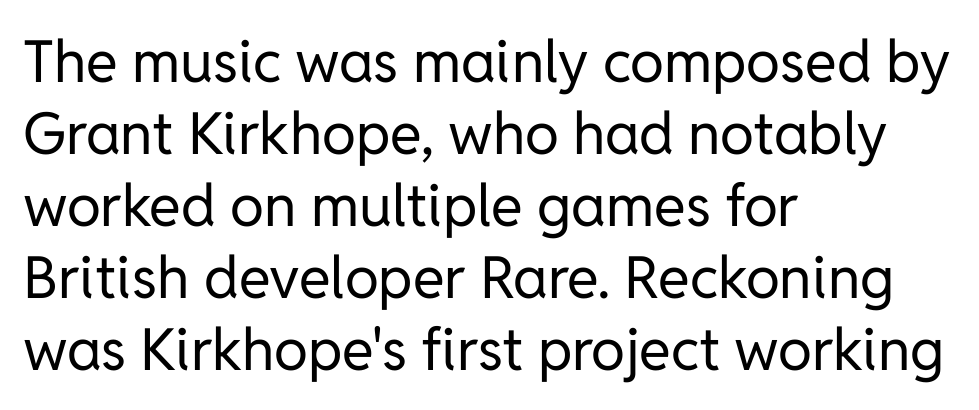
Q: Is the text bold? A: No.
Q: Is the text italic (slanted)? A: No, it is upright.
Q: Is the typeface a serif or a sans-serif typeface? A: Sans-serif.
Q: Is the text underlined? A: No.
Q: How is the paragraph aligned? A: Left-aligned.
Q: Is the spacing between letters normal or unusually wide? A: Normal.
Q: Width (condensed, normal, or wide)? A: Normal.
Q: Stroke contrast? A: Low.
Q: x-height? A: Medium.
Q: Monospaced? A: No.
